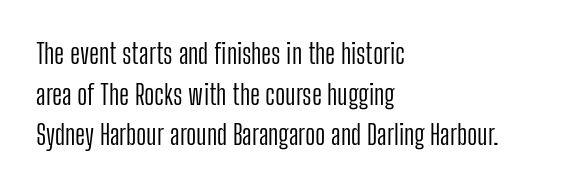
Q: Is the text bold? A: No.
Q: Is the text italic (slanted)? A: No, it is upright.
Q: Is the typeface a serif or a sans-serif typeface? A: Sans-serif.
Q: Is the text underlined? A: No.
Q: How is the paragraph aligned? A: Left-aligned.
Q: Is the spacing between letters normal or unusually wide? A: Normal.
Q: Is the spacing between lines tight, normal or loose? A: Normal.
Q: Width (condensed, normal, or wide)? A: Condensed.
Q: Stroke contrast? A: Low.
Q: x-height? A: Medium.
Q: Monospaced? A: No.
